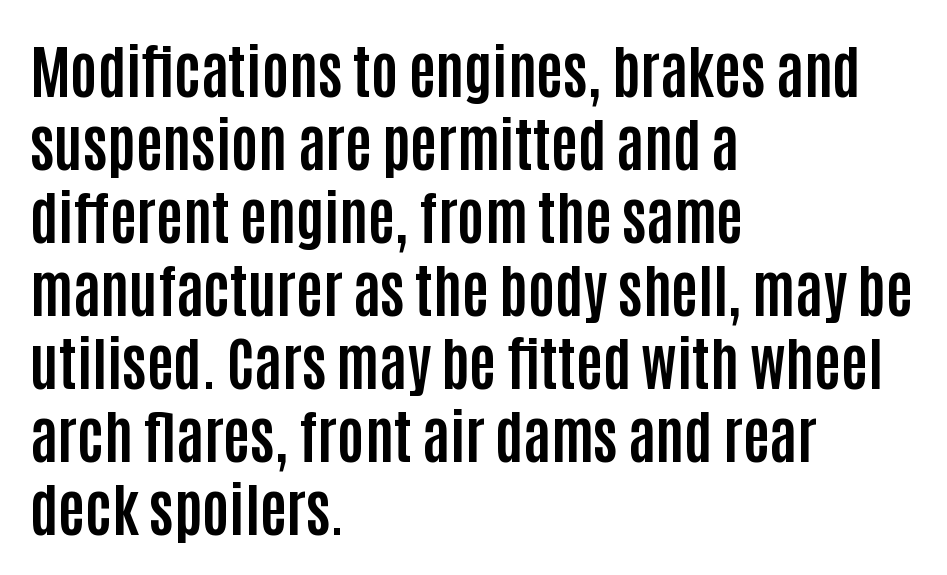
A student would call this left alignment; a typographer would say flush left, rag right. Just letters on the line, the space beneath them empty. Tracking here is standard; glyphs follow each other at the usual distance. The passage shown is typed in a proportional face where columns would drift. The lettering holds an erect, upright posture throughout. How heavy is the stroke? Heavy — this is a bold.
